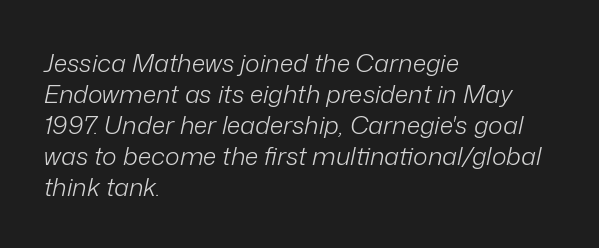
The image shows 25 px text type, italic (leaning right); set left-aligned, line spacing 1.24x, normal letter spacing, not underlined.
